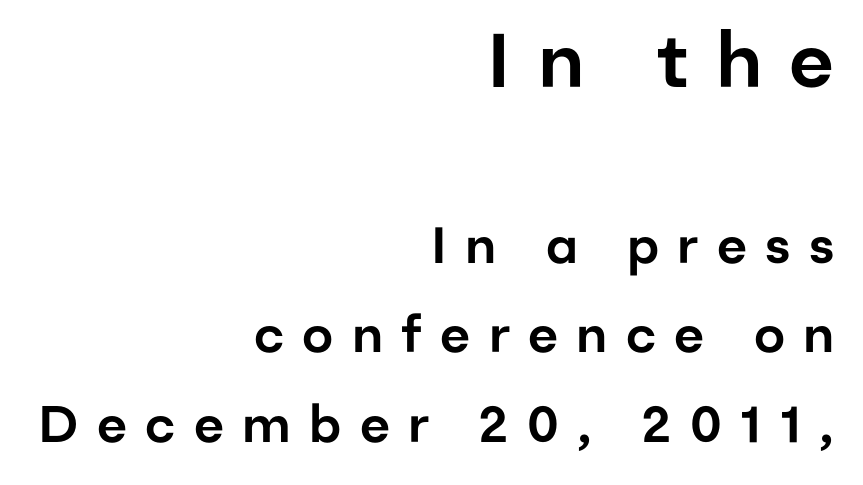
The image shows 76 px sans-serif type, upright; set right-aligned, line spacing 1.76x, unusually wide letter spacing (+0.36 em), not underlined; the first (top) block is 1.49x larger; low stroke contrast and a medium x-height.
